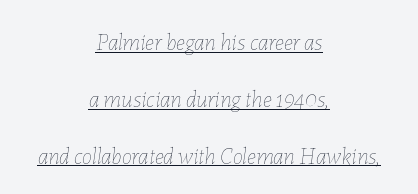
Q: Is the text bold? A: No.
Q: Is the text italic (slanted)? A: Yes, it leans right by about 7 degrees.
Q: Is the text underlined? A: Yes.
Q: How is the paragraph aligned? A: Centered.
Q: Is the spacing between letters normal or unusually wide? A: Normal.
Q: Is the spacing between lines tight, normal or loose? A: Loose.
